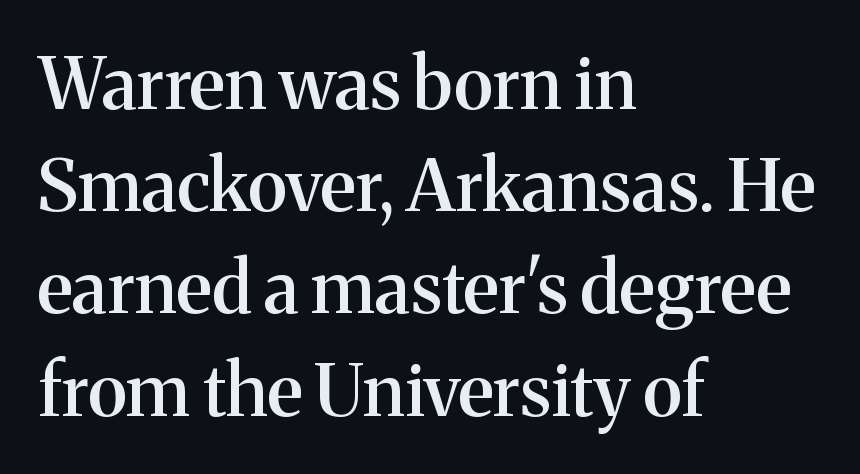
Proportional: the letters do not fall into vertical columns. If you measured baseline to baseline, you'd find a middling distance. Designer's note — italics off, roman on. Letters rest on an invisible, unmarked baseline. Serif or sans? Serif — the stroke terminals have little feet.
